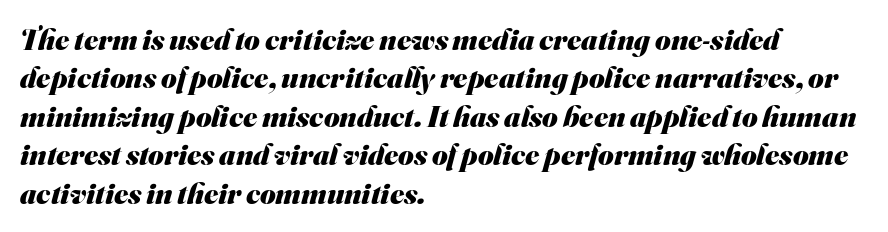
Rule under the text: the space is simply empty. Every row of glyphs begins at an identical x-position on the left. These lines are rendered in a variable-pitch font. The strokes are fattened all the way to bold. What stands out about the letter spacing? Nothing — it is the standard amount.
